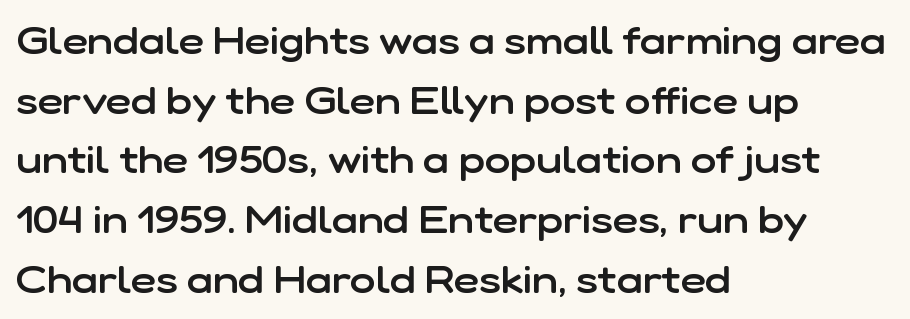
{"serif": "no", "italic": "no", "bold": "semi", "weight": "semibold", "width": "normal", "stroke_contrast": "low", "x_height": "medium", "monospaced": "no", "underline": "no", "align": "left", "line_spacing": "normal", "line_spacing_ratio": 1.53, "letter_spacing": "normal", "letter_spacing_em": 0.0, "glyph_px": 39}
